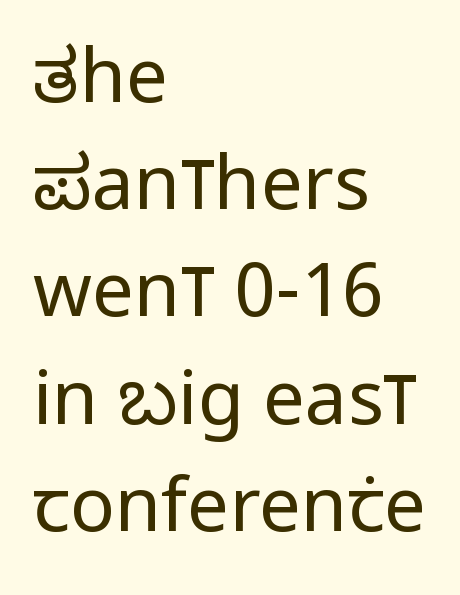
The image shows 75 px regular-weight, condensed sans-serif type, upright; set left-aligned, normal line spacing (1.43x), normal letter spacing, not underlined; low stroke contrast and a large x-height.
